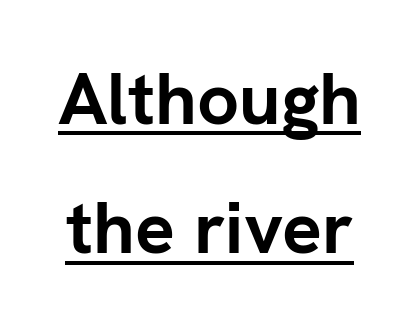
The image shows 74 px semibold sans-serif type, upright; set line spacing 1.75x, normal letter spacing, underlined; low stroke contrast and a medium x-height.
